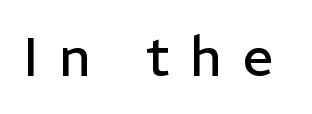
{"serif": "no", "italic": "no", "bold": "no", "weight": "regular", "width": "normal", "stroke_contrast": "low", "x_height": "medium", "monospaced": "no", "underline": "no", "letter_spacing": "wide", "letter_spacing_em": 0.38, "glyph_px": 54}
